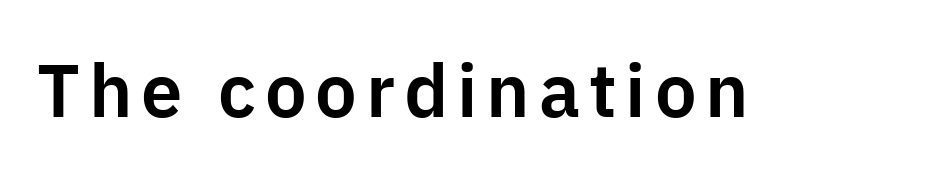
Serif or sans? Sans — the stroke terminals are bare. These lines were composed using upright roman letters. Here the designer chose a conventional face with non-uniform glyph widths. The area under the type is left untouched.
